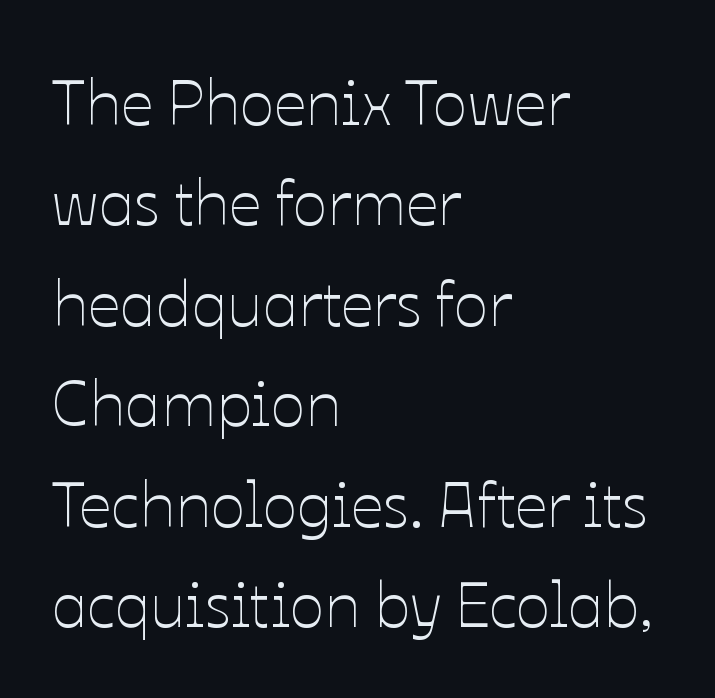
Q: Is the text bold? A: No.
Q: Is the text italic (slanted)? A: No, it is upright.
Q: Is the text underlined? A: No.
Q: How is the paragraph aligned? A: Left-aligned.
Q: Is the spacing between letters normal or unusually wide? A: Normal.
Q: Is the spacing between lines tight, normal or loose? A: Normal.
Q: Width (condensed, normal, or wide)? A: Normal.
Q: Stroke contrast? A: Low.
Q: x-height? A: Medium.
Q: Monospaced? A: No.
